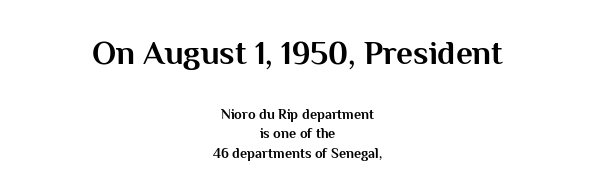
{"serif": "no", "italic": "no", "bold": "yes", "weight": "bold", "width": "normal", "stroke_contrast": "medium", "x_height": "medium", "monospaced": "no", "underline": "no", "align": "center", "line_spacing": "normal", "line_spacing_ratio": 1.38, "letter_spacing": "normal", "letter_spacing_em": 0.0, "larger_block": "first", "size_ratio": 2.36, "glyph_px": 33}
